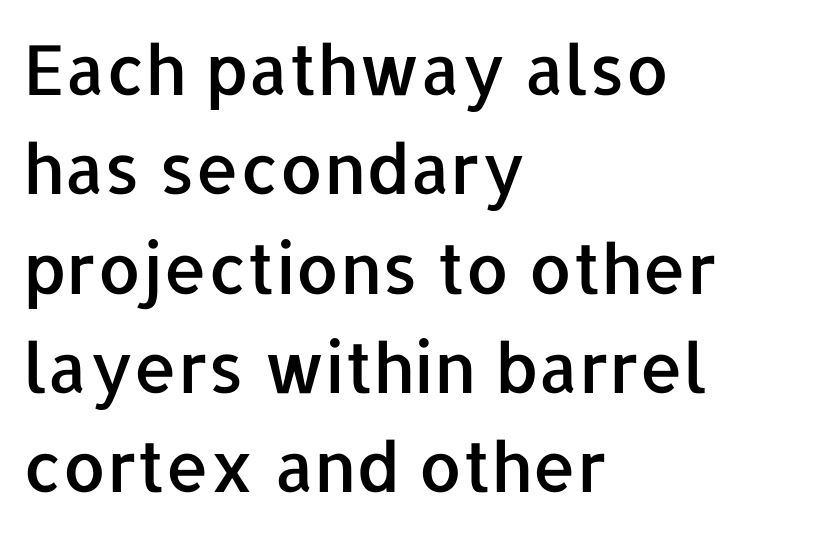
The image shows 69 px sans-serif type, upright; set left-aligned, normal line spacing (1.44x), normal letter spacing, not underlined; low stroke contrast and a medium x-height.
